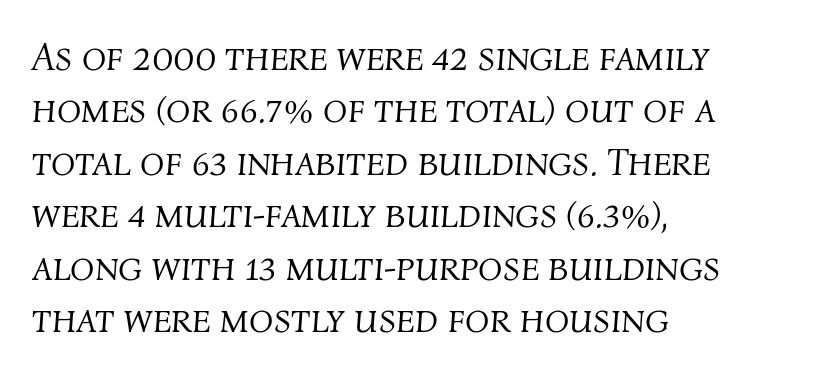
{"italic": "yes", "lean": "right", "slant_degrees": 4, "bold": "no", "weight": "light", "width": "normal", "stroke_contrast": "medium", "x_height": "medium", "monospaced": "no", "underline": "no", "align": "left", "line_spacing": "normal", "line_spacing_ratio": 1.31, "letter_spacing": "normal", "letter_spacing_em": 0.0, "glyph_px": 40}
